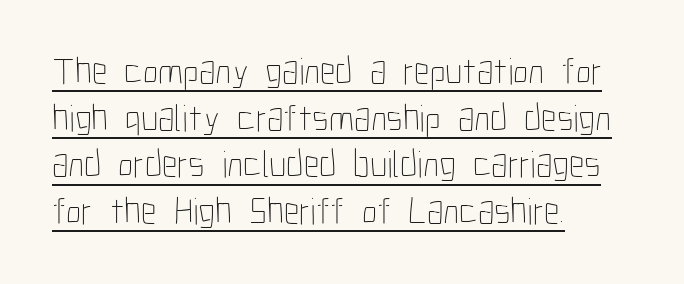
Q: Is the text bold? A: No.
Q: Is the text italic (slanted)? A: No, it is upright.
Q: Is the text underlined? A: Yes.
Q: How is the paragraph aligned? A: Left-aligned.
Q: Is the spacing between letters normal or unusually wide? A: Normal.
Q: Width (condensed, normal, or wide)? A: Condensed.
Q: Stroke contrast? A: Low.
Q: x-height? A: Medium.
Q: Monospaced? A: No.
